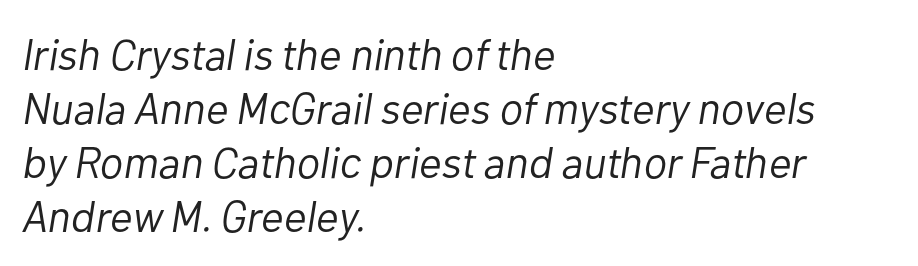
When letters slant like this, we call the style italic. Nothing heavy about these letters — not bold at all. Proportional: the letters do not fall into vertical columns. Caption: standard tracking, unaltered. If you drew a ruler down the left edge, every line would touch it.
